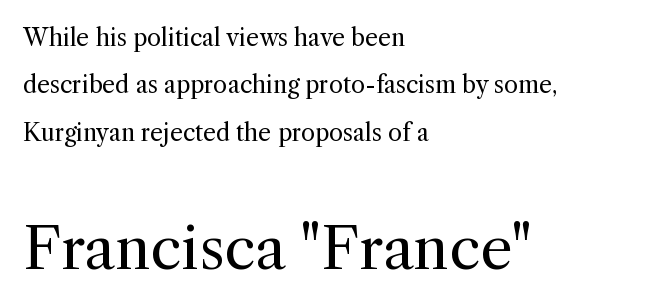
Q: Is the text bold? A: No.
Q: Is the text italic (slanted)? A: No, it is upright.
Q: Is the typeface a serif or a sans-serif typeface? A: Serif.
Q: Is the text underlined? A: No.
Q: How is the paragraph aligned? A: Left-aligned.
Q: Is the spacing between letters normal or unusually wide? A: Normal.
Q: Is the spacing between lines tight, normal or loose? A: Loose.
Q: Which block of text is set in a larger size, the first (top) or the second (bottom)? A: The second (bottom) one.
Q: Width (condensed, normal, or wide)? A: Normal.
Q: x-height? A: Medium.
Q: Monospaced? A: No.
